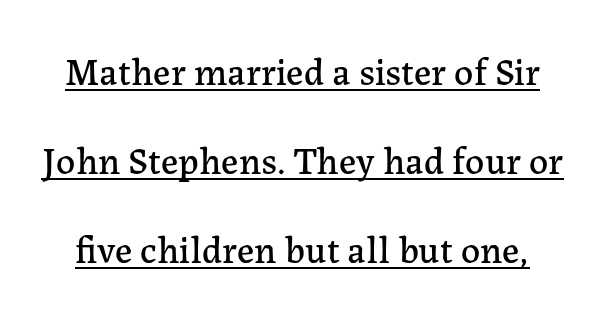
The font family rendered here belongs to the serif group. Designer's note — italics off, roman on. This rendering features underlined lettering. The lines are spread far apart with generous leading. Looks like regular typesetting: each glyph gets only the width it needs.
